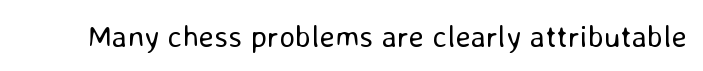
Varying glyph widths throughout — classic text-font behaviour. This sample uses plain, unmodified letter spacing. Nobody drew a line under any word here. Summary of weight: not heavy and not bold.
